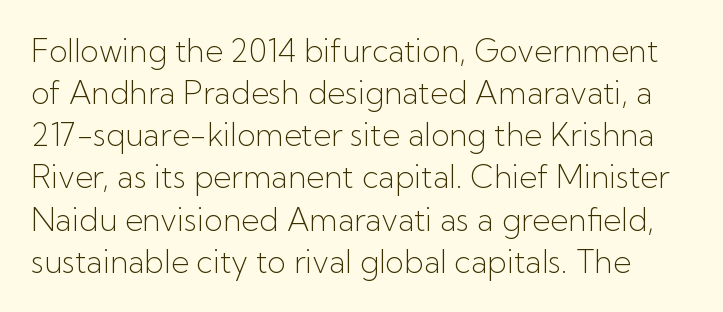
The image shows 31 px light sans-serif type, upright; set normal line spacing (1.36x), normal letter spacing, not underlined; low stroke contrast and a medium x-height.
